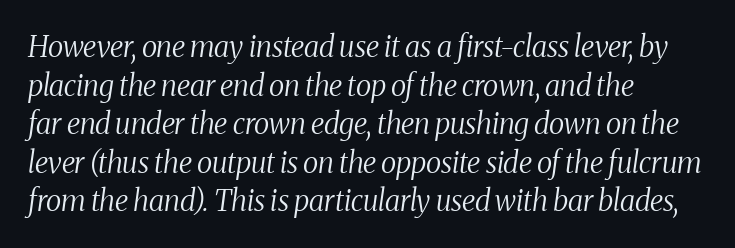
The image shows 29 px regular-weight, condensed serif type, italic (leaning right); set left-aligned, normal line spacing (1.33x), normal letter spacing, not underlined; medium stroke contrast and a medium x-height.
